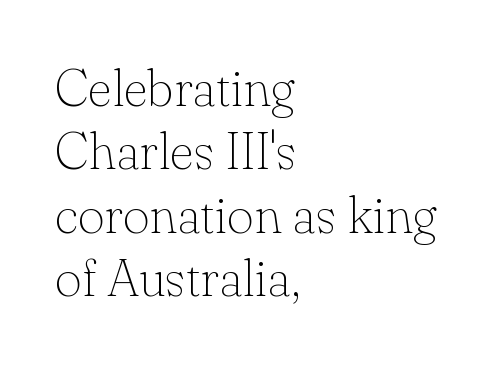
{"serif": "yes", "italic": "no", "bold": "no", "weight": "thin", "width": "normal", "stroke_contrast": "low", "x_height": "small", "monospaced": "no", "underline": "no", "align": "left", "line_spacing_ratio": 1.22, "letter_spacing": "normal", "letter_spacing_em": 0.0, "glyph_px": 52}
